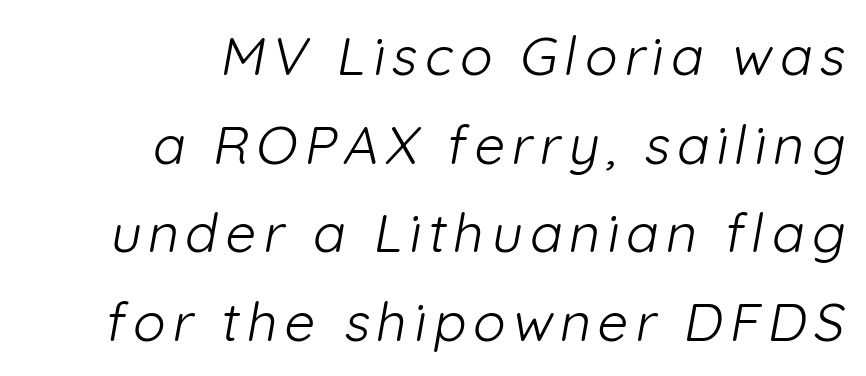
{"serif": "no", "bold": "no", "weight": "light", "width": "normal", "stroke_contrast": "low", "x_height": "medium", "monospaced": "no", "underline": "no", "align": "right", "line_spacing": "normal", "line_spacing_ratio": 1.64, "glyph_px": 54}
